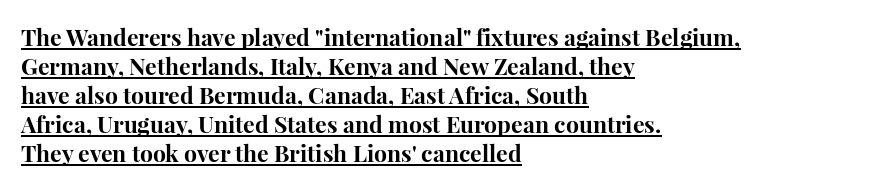
As a designer I'd log this as weight 700, bold. The paragraph has a hard left edge and a soft right edge. Tracking here is standard; glyphs follow each other at the usual distance. Posture: straight, roman, zero tilt. Baseline-to-baseline distance is the conventional proportion of letter height.
